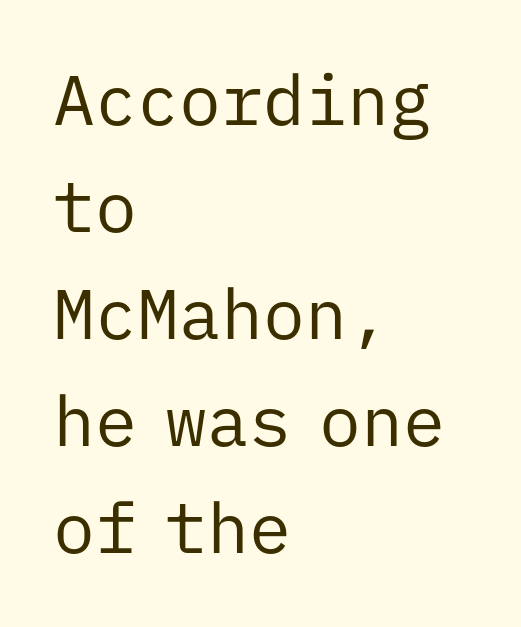
Q: Is the text bold? A: No.
Q: Is the text italic (slanted)? A: No, it is upright.
Q: Is the typeface a serif or a sans-serif typeface? A: Sans-serif.
Q: Is the text underlined? A: No.
Q: How is the paragraph aligned? A: Left-aligned.
Q: Is the spacing between letters normal or unusually wide? A: Normal.
Q: Is the spacing between lines tight, normal or loose? A: Normal.
Q: Width (condensed, normal, or wide)? A: Normal.
Q: Stroke contrast? A: Low.
Q: x-height? A: Medium.
Q: Monospaced? A: Yes.
